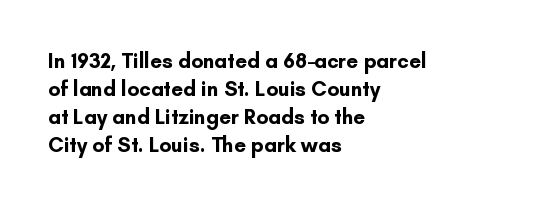
The image shows 21 px bold type, upright; set left-aligned, normal line spacing (1.33x), normal letter spacing, not underlined.
